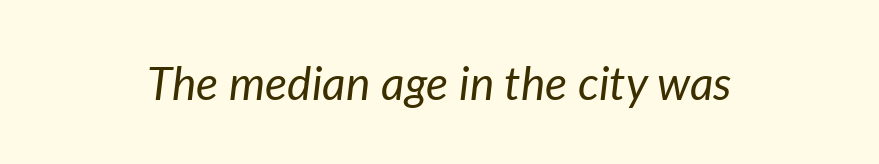
Descenders hang freely into open space. Do the characters align in a grid? No, the font is proportional. Does the lettering tilt? It does — this is italic. Default kerning and tracking; the words read as compact shapes. Unbolded letterforms with no extra heft.
